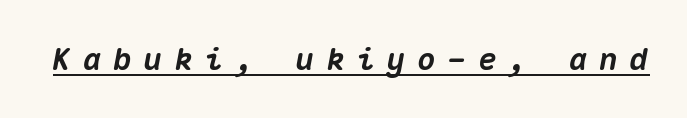
Note the uniform advance width — an 'i' takes as much space as an 'm'. The characters look thick and weighty, a clear bold. Beneath each row of characters lies a ruled line. The horizontal fit of the characters is loose and conspicuously gappy. Rendered with sloped, italic letterforms.
